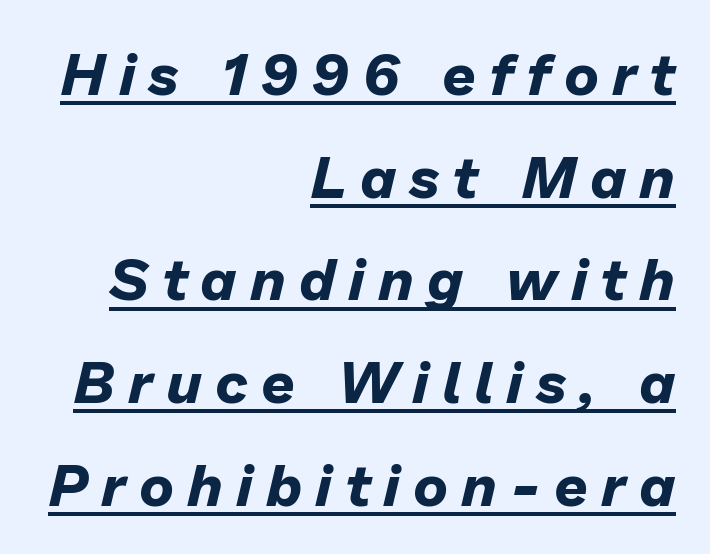
The words here are underlined. Chunky letters — that's bold for sure. The specimen reads as italic at a glance. Casual observation: everything's shoved over to the right. Here the glyphs are tracked loosely, breaking word shapes into spaced letters.
